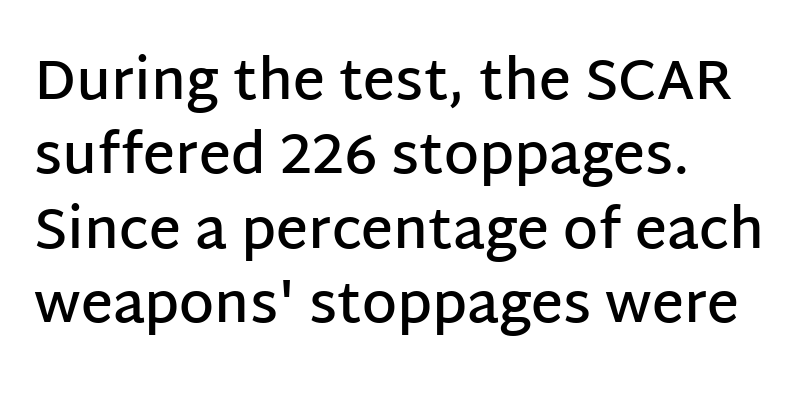
Quick note: interline space is typical. In terms of weight, the rendering is demibold, just under bold. No word sits above an underline. One-word summary of the alignment: left. Note the varied advance widths — an 'i' is clearly narrower than an 'm'.
